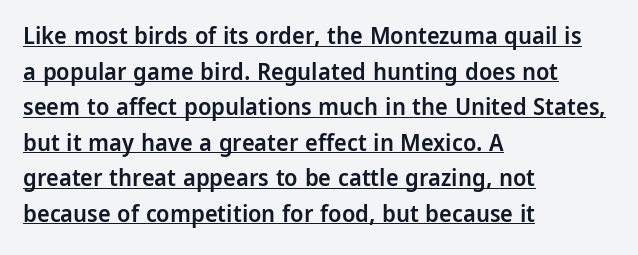
The image shows 24 px text type, upright; set left-aligned, normal line spacing (1.48x), normal letter spacing, underlined.
